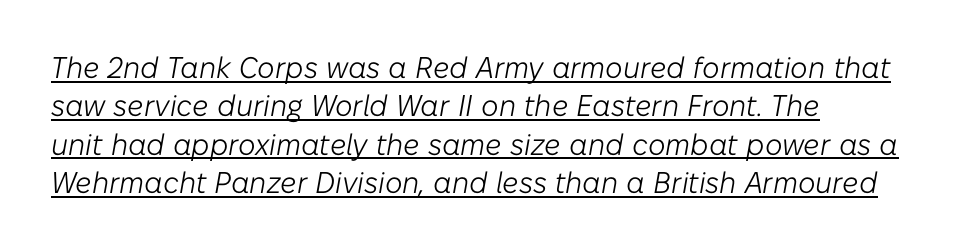
{"italic": "yes", "lean": "right", "slant_degrees": 10, "bold": "no", "weight": "light", "width": "normal", "stroke_contrast": "low", "x_height": "medium", "monospaced": "no", "underline": "yes", "align": "left", "line_spacing": "normal", "line_spacing_ratio": 1.28, "letter_spacing": "normal", "letter_spacing_em": 0.0, "glyph_px": 30}
